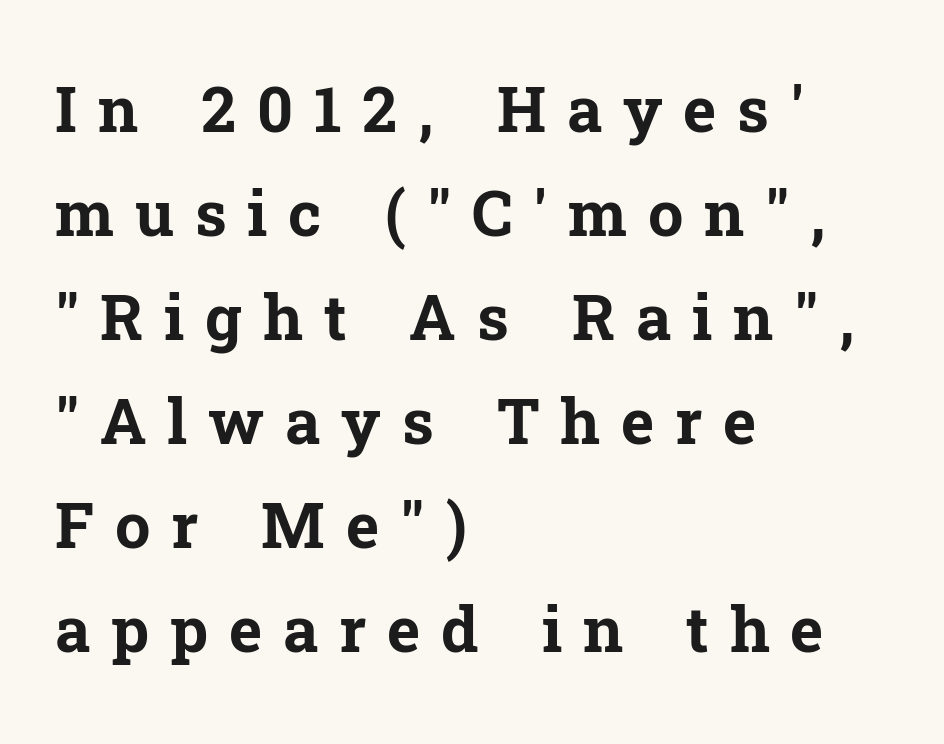
Q: Is the text bold? A: Yes.
Q: Is the text italic (slanted)? A: No, it is upright.
Q: Is the typeface a serif or a sans-serif typeface? A: Serif.
Q: Is the text underlined? A: No.
Q: How is the paragraph aligned? A: Left-aligned.
Q: Is the spacing between letters normal or unusually wide? A: Unusually wide.
Q: Is the spacing between lines tight, normal or loose? A: Normal.
Q: Width (condensed, normal, or wide)? A: Normal.
Q: Stroke contrast? A: Low.
Q: x-height? A: Medium.
Q: Monospaced? A: No.
